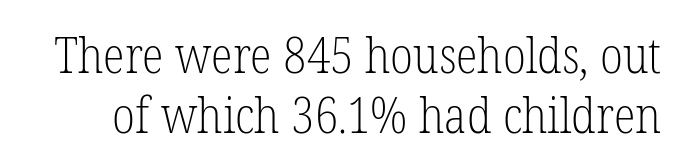
Q: Is the text bold? A: No.
Q: Is the text italic (slanted)? A: No, it is upright.
Q: Is the typeface a serif or a sans-serif typeface? A: Serif.
Q: Is the text underlined? A: No.
Q: Is the spacing between letters normal or unusually wide? A: Normal.
Q: Width (condensed, normal, or wide)? A: Condensed.
Q: Stroke contrast? A: Low.
Q: x-height? A: Medium.
Q: Monospaced? A: No.
